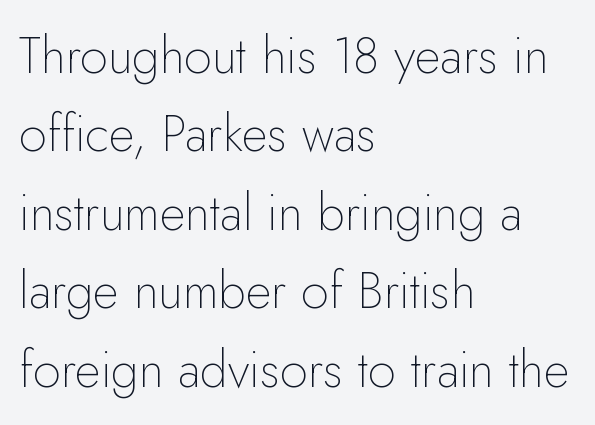
{"serif": "no", "italic": "no", "bold": "no", "weight": "thin", "width": "normal", "stroke_contrast": "low", "x_height": "small", "monospaced": "no", "underline": "no", "align": "left", "line_spacing": "normal", "line_spacing_ratio": 1.57, "letter_spacing": "normal", "letter_spacing_em": 0.0, "glyph_px": 50}
